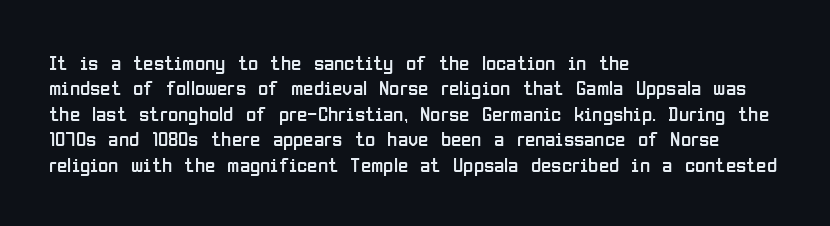
The image shows 21 px text type, upright; set left-aligned, line spacing 1.21x, normal letter spacing, not underlined.
